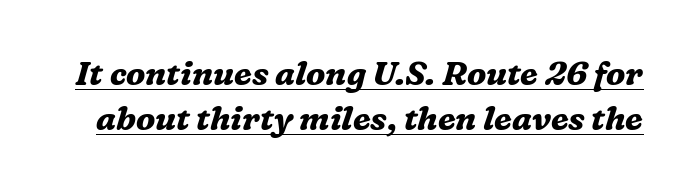
Q: Is the text bold? A: Yes.
Q: Is the text italic (slanted)? A: Yes, it leans right by about 16 degrees.
Q: Is the typeface a serif or a sans-serif typeface? A: Serif.
Q: Is the text underlined? A: Yes.
Q: Is the spacing between letters normal or unusually wide? A: Normal.
Q: Is the spacing between lines tight, normal or loose? A: Normal.
Q: Width (condensed, normal, or wide)? A: Normal.
Q: Stroke contrast? A: Medium.
Q: x-height? A: Medium.
Q: Monospaced? A: No.
